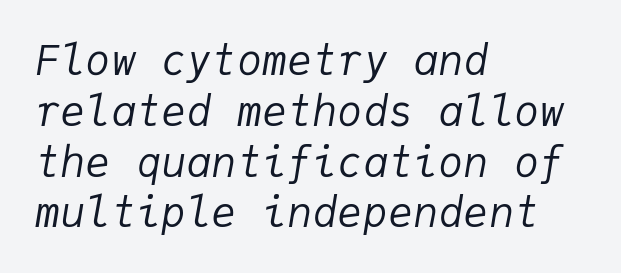
In terms of posture, this sample is oblique. Line beginnings align vertically; line endings do not. The space directly below the letters is spotless. Counters stay open thanks to moderate or lighter strokes. This sample has the even, mechanical cadence of fixed-width lettering. The passage shown has conventional tracking throughout.
